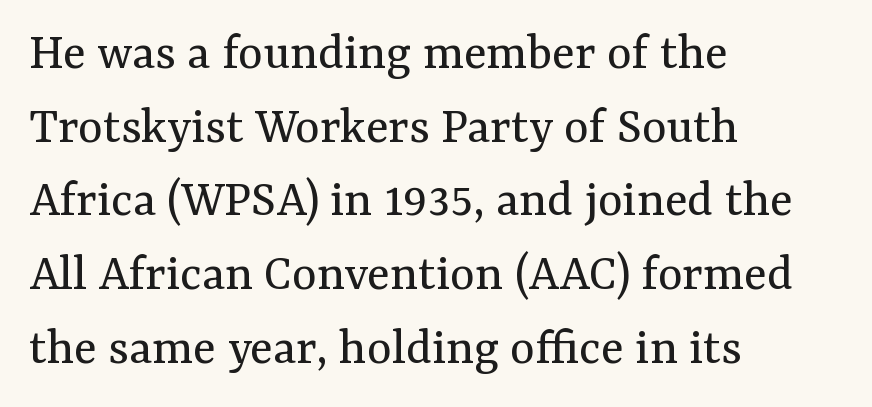
{"serif": "yes", "italic": "no", "bold": "no", "weight": "regular", "width": "normal", "stroke_contrast": "medium", "x_height": "medium", "monospaced": "no", "underline": "no", "align": "left", "line_spacing": "normal", "line_spacing_ratio": 1.39, "letter_spacing": "normal", "letter_spacing_em": 0.0, "glyph_px": 53}
